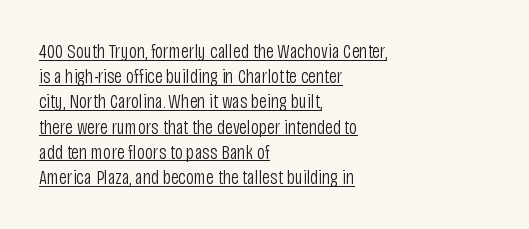
Glance below the letters and you will spot a drawn line. The letters stand upright; this is a roman face. The tracking reads as untouched default to a designer's eye. Is the stroke heavy? The answer is a plain regular-or-lighter.
